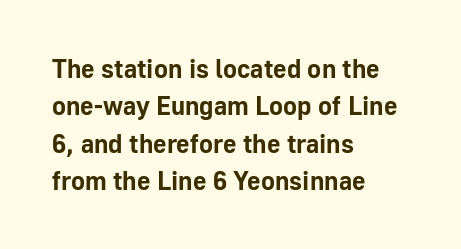
Q: Is the text bold? A: Yes.
Q: Is the text italic (slanted)? A: No, it is upright.
Q: Is the text underlined? A: No.
Q: How is the paragraph aligned? A: Left-aligned.
Q: Is the spacing between letters normal or unusually wide? A: Normal.
Q: Is the spacing between lines tight, normal or loose? A: Normal.
